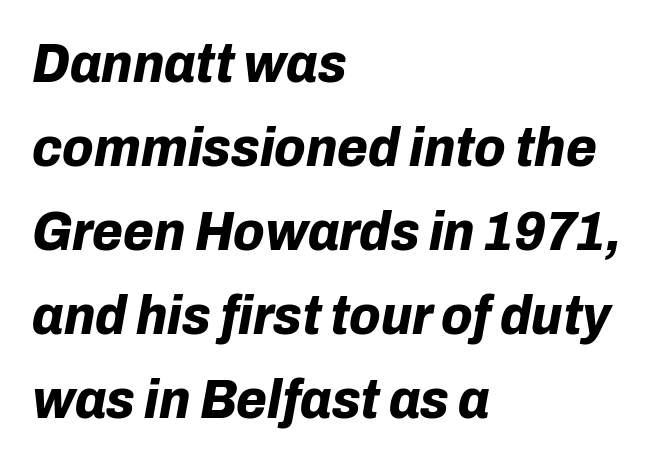
Q: Is the text bold? A: Yes.
Q: Is the text italic (slanted)? A: Yes, it leans right by about 10 degrees.
Q: Is the text underlined? A: No.
Q: How is the paragraph aligned? A: Left-aligned.
Q: Is the spacing between letters normal or unusually wide? A: Normal.
Q: Is the spacing between lines tight, normal or loose? A: Normal.
Q: Width (condensed, normal, or wide)? A: Normal.
Q: Stroke contrast? A: Low.
Q: x-height? A: Medium.
Q: Monospaced? A: No.
